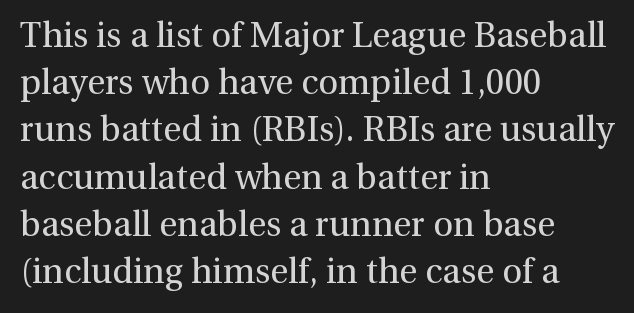
The image shows 35 px regular-weight serif type, upright; set left-aligned, normal line spacing (1.35x), normal letter spacing, not underlined; medium stroke contrast and a medium x-height.
